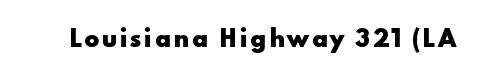
Q: Is the text bold? A: Yes.
Q: Is the text italic (slanted)? A: No, it is upright.
Q: Is the text underlined? A: No.
